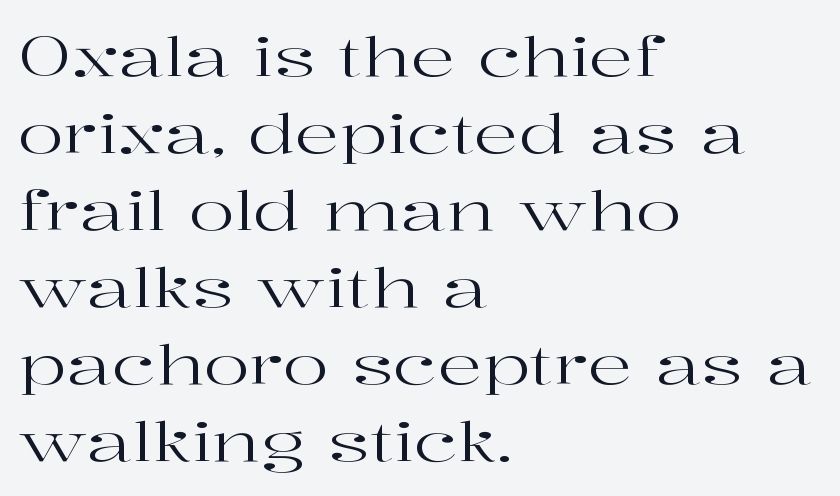
This rendering leaves character spacing at its baseline value. The font sits on the lighter half of the weight spectrum, regular included. Alignment: flush left. Serifs: yes, visible at the terminals of the letterforms. A normal amount of white space separates one row of letters from the next.
